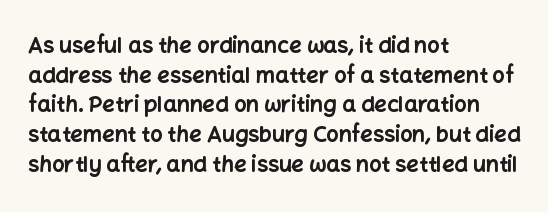
{"italic": "no", "bold": "yes", "underline": "no", "align": "left", "line_spacing": "normal", "line_spacing_ratio": 1.35, "letter_spacing": "normal", "letter_spacing_em": 0.0, "glyph_px": 22}
